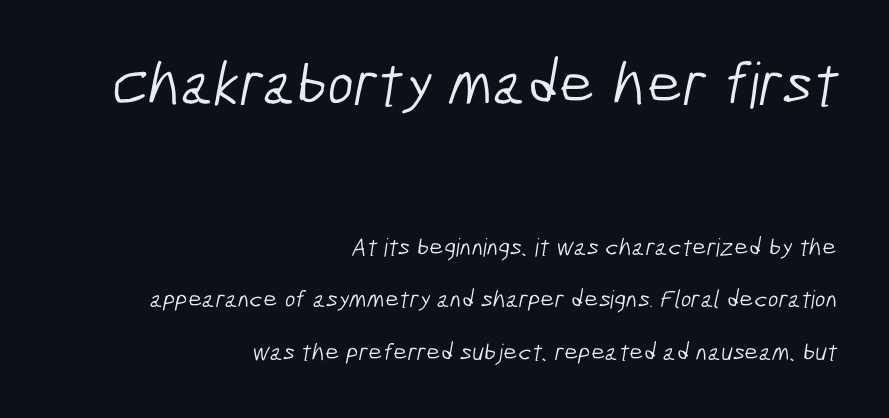
Q: Is the text bold? A: No.
Q: Is the typeface a serif or a sans-serif typeface? A: Sans-serif.
Q: Is the text underlined? A: No.
Q: How is the paragraph aligned? A: Right-aligned.
Q: Is the spacing between letters normal or unusually wide? A: Normal.
Q: Is the spacing between lines tight, normal or loose? A: Loose.
Q: Which block of text is set in a larger size, the first (top) or the second (bottom)? A: The first (top) one.
Q: Width (condensed, normal, or wide)? A: Condensed.
Q: Stroke contrast? A: Low.
Q: x-height? A: Medium.
Q: Monospaced? A: No.
